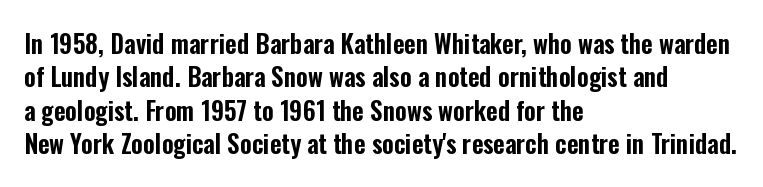
Q: Is the text italic (slanted)? A: No, it is upright.
Q: Is the text underlined? A: No.
Q: How is the paragraph aligned? A: Left-aligned.
Q: Is the spacing between letters normal or unusually wide? A: Normal.
Q: Is the spacing between lines tight, normal or loose? A: Normal.
